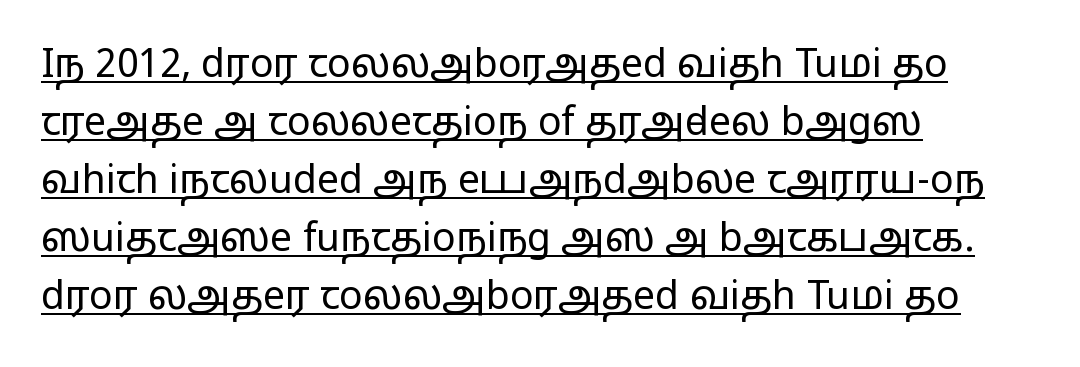
The image shows 39 px regular-weight, wide sans-serif type, upright; set left-aligned, normal line spacing (1.49x), normal letter spacing, underlined; low stroke contrast and a medium x-height.
